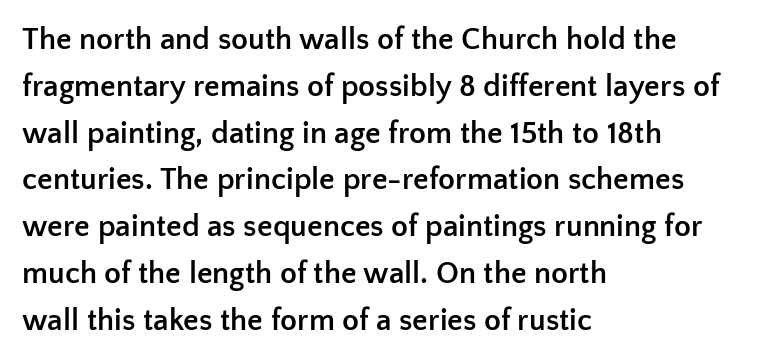
In terms of weight, the rendering is a true, heavy bold. A classic flush-left, rag-right setting is used for this passage. Proportional: the letters do not fall into vertical columns. What's the leading like? Ordinary, nothing unusual.
